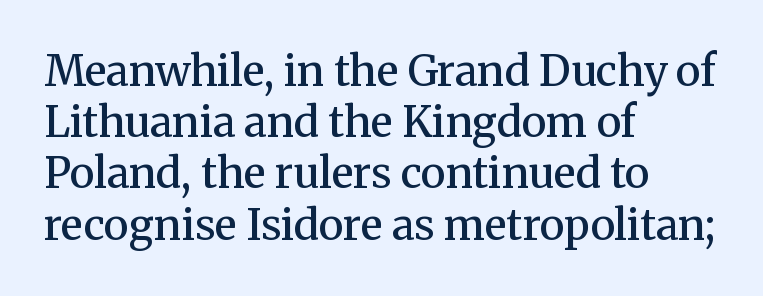
Words appear dense and cohesive because spacing is normal. A typesetter would mark this as roman, not italic. Think of a printed novel: that variable character pitch is what you see here. The glyphs in this specimen are seriffed.
